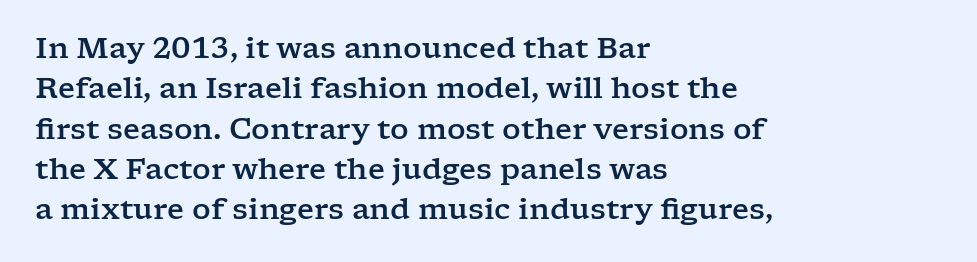
Just letters on the line, the space beneath them empty. Layout note: lines flush left. The line-height multiplier appears to be the usual default. Words appear dense and cohesive because spacing is normal. The specimen reads as upright at a glance. Check where the strokes stop: tiny serifs finish them off.
